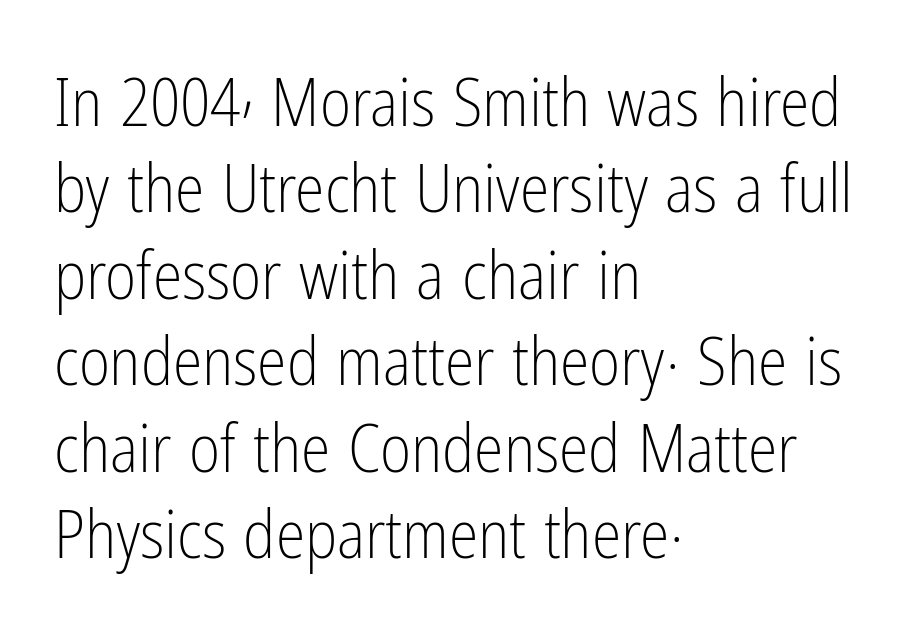
The space between consecutive lines is moderate. The passage shown has conventional tracking throughout. The passage shown is not underscored anywhere. Letters have the restrained weight of plain body copy at most.
